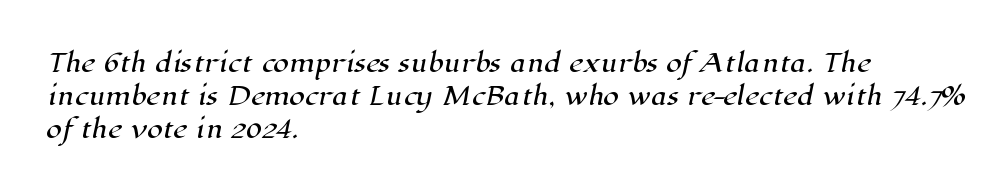
{"underline": "no", "align": "left", "line_spacing": "normal", "line_spacing_ratio": 1.32, "letter_spacing": "normal", "letter_spacing_em": 0.0, "glyph_px": 25}
